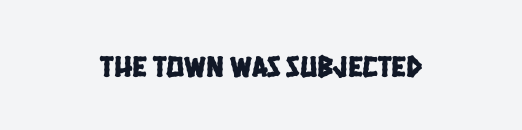
The image shows 30 px condensed sans-serif type; set centered, normal letter spacing, not underlined; low stroke contrast and a large x-height.
